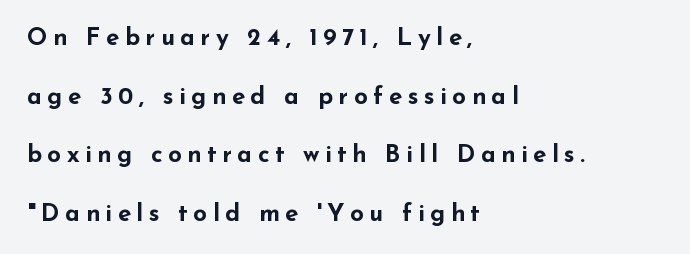
Characters remain perfectly vertical along every line. The lines are spread far apart with generous leading. Is the block centered? No — it sits flush against the left margin. Check the space under the baseline: it is left empty. In terms of weight, the rendering is a true, heavy bold.
